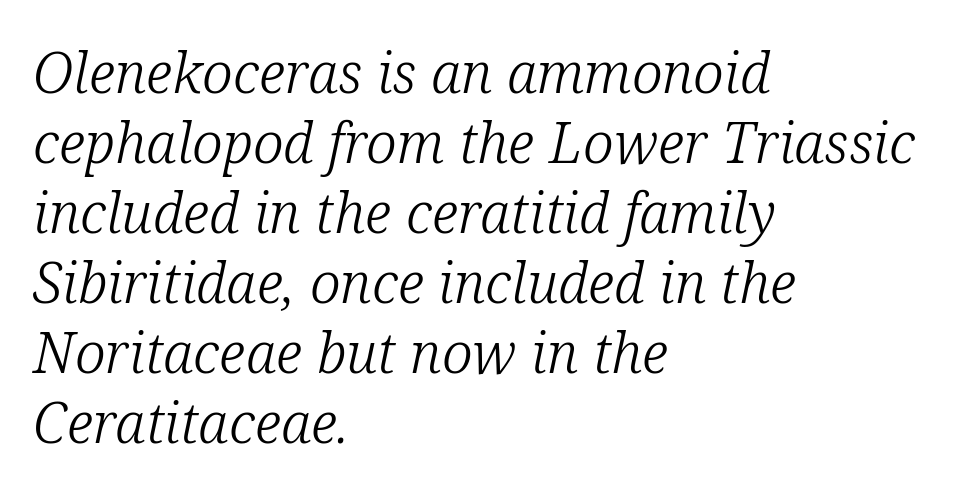
The compositor pushed each line to the left boundary. Unbolded letterforms with no extra heft. The face used here is proportionally spaced, like ordinary book or web type. A typesetter would label this face a serif. Check the space under the baseline: it is left empty.
